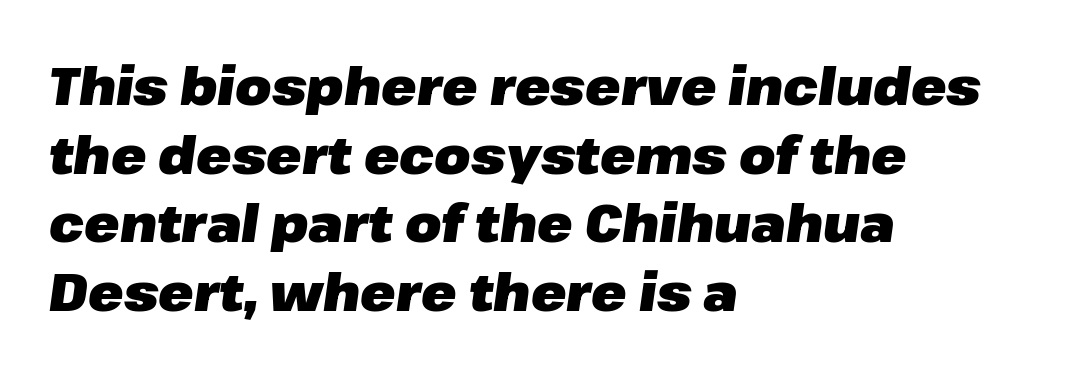
The image shows 52 px heavy type, italic (leaning right); set left-aligned, normal line spacing (1.32x), normal letter spacing, not underlined; low stroke contrast and a medium x-height.
